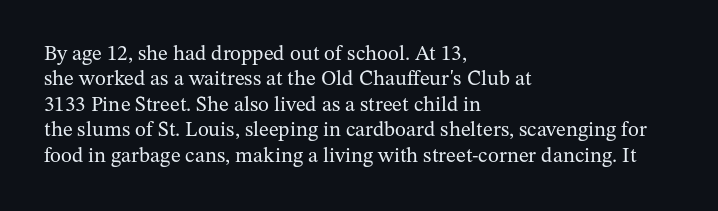
Q: Is the text bold? A: No.
Q: Is the text italic (slanted)? A: No, it is upright.
Q: Is the text underlined? A: No.
Q: How is the paragraph aligned? A: Left-aligned.
Q: Is the spacing between letters normal or unusually wide? A: Normal.
